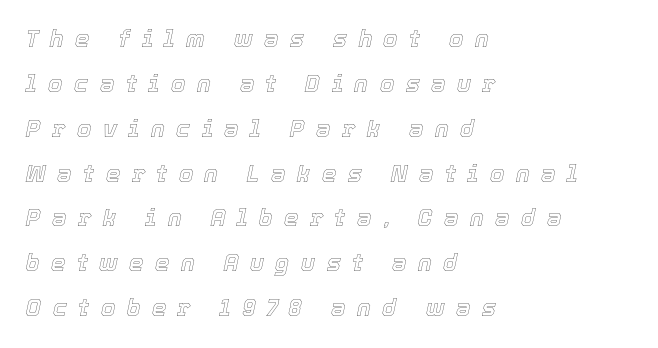
Q: Is the text italic (slanted)? A: Yes, it leans right by about 12 degrees.
Q: Is the text underlined? A: No.
Q: How is the paragraph aligned? A: Left-aligned.
Q: Is the spacing between letters normal or unusually wide? A: Unusually wide.
Q: Is the spacing between lines tight, normal or loose? A: Loose.
